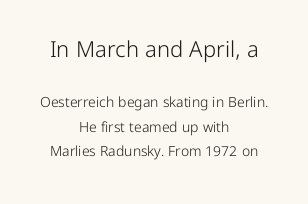
The image shows 22 px text type, upright; set centered, line spacing 1.75x, normal letter spacing, not underlined; the first (top) block is 1.57x larger.
